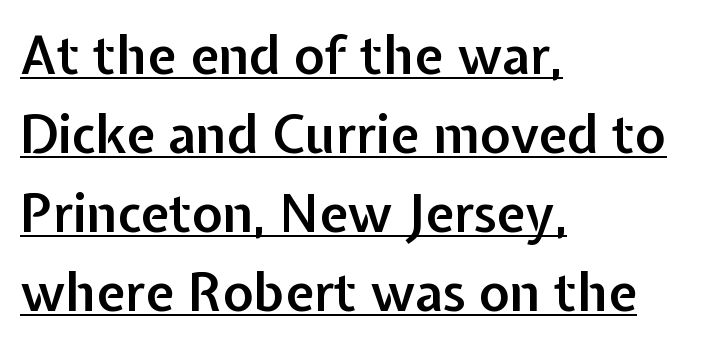
The image shows 52 px semibold sans-serif type, upright; set left-aligned, normal line spacing (1.52x), normal letter spacing, underlined; low stroke contrast and a medium x-height.
